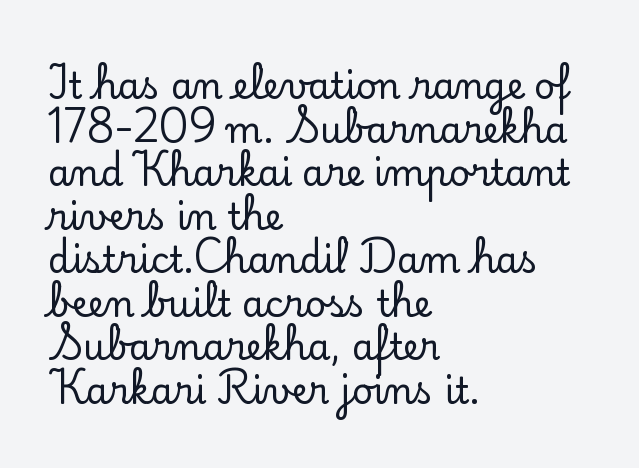
Q: Is the text italic (slanted)? A: No, it is upright.
Q: Is the typeface a serif or a sans-serif typeface? A: Serif.
Q: Is the text underlined? A: No.
Q: How is the paragraph aligned? A: Left-aligned.
Q: Is the spacing between letters normal or unusually wide? A: Normal.
Q: Width (condensed, normal, or wide)? A: Normal.
Q: Stroke contrast? A: Low.
Q: x-height? A: Small.
Q: Monospaced? A: No.
